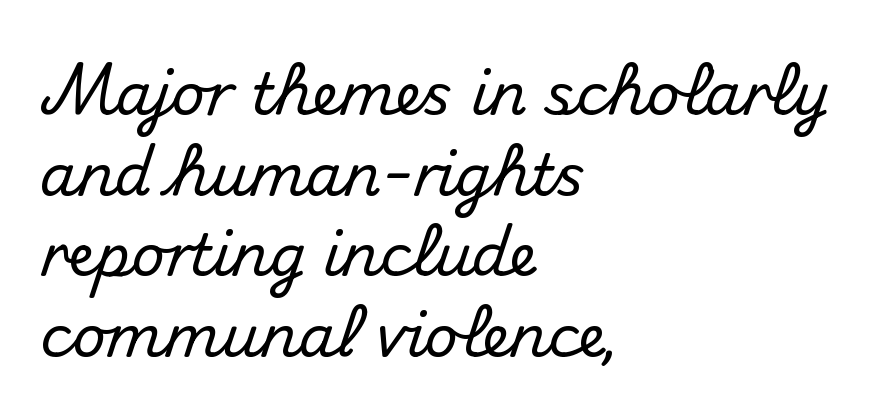
The image shows 58 px sans-serif type; set left-aligned, normal line spacing (1.39x), normal letter spacing, not underlined; medium stroke contrast and a small x-height.
